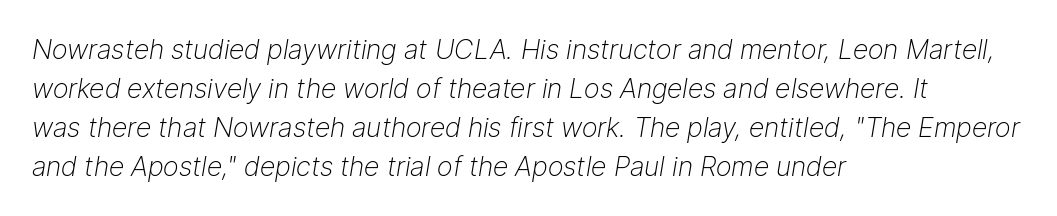
Q: Is the text bold? A: No.
Q: Is the text italic (slanted)? A: Yes, it leans right by about 9 degrees.
Q: Is the text underlined? A: No.
Q: How is the paragraph aligned? A: Left-aligned.
Q: Is the spacing between letters normal or unusually wide? A: Normal.
Q: Is the spacing between lines tight, normal or loose? A: Normal.
